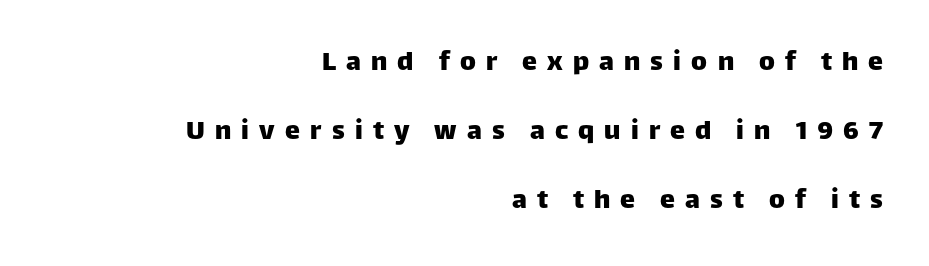
The image shows 30 px sans-serif type, upright; set right-aligned, loose line spacing (2.3x), unusually wide letter spacing (+0.34 em), not underlined; low stroke contrast and a large x-height.
